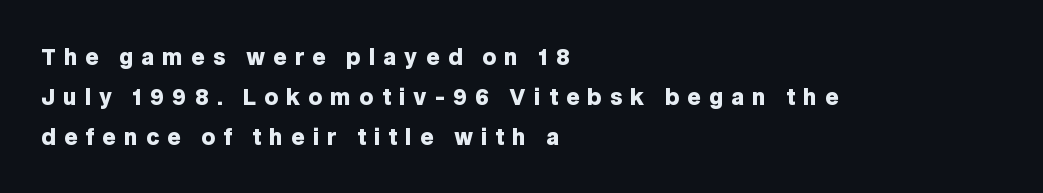
{"italic": "no", "bold": "yes", "underline": "no", "align": "left", "line_spacing": "loose", "line_spacing_ratio": 1.9, "letter_spacing": "wide", "letter_spacing_em": 0.39, "glyph_px": 21}
